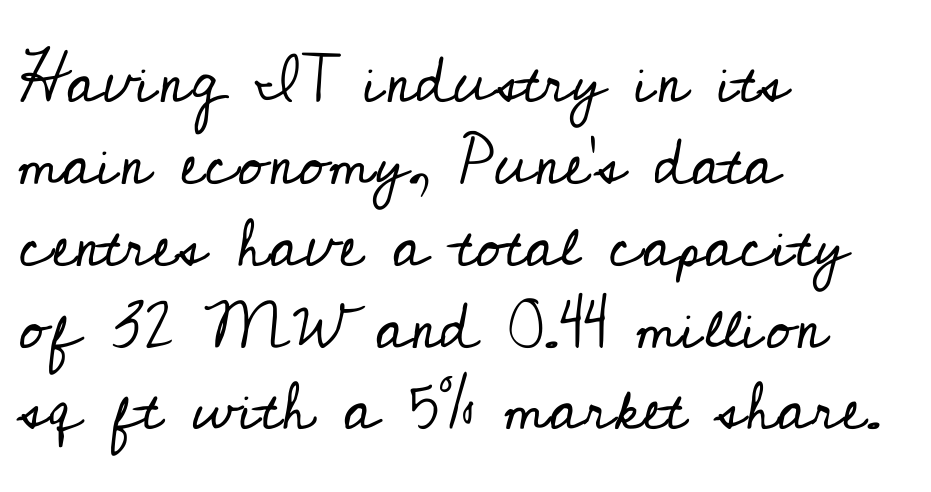
The letters advance in unequal steps, a hallmark of proportional type. Has an underline been added? It has not. Letters have the restrained weight of plain body copy at most. Visually the block forms a straight wall on the left and a jagged coastline on the right.
